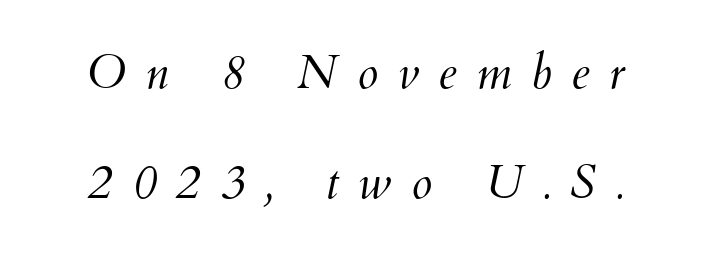
Characters are canted at an angle relative to the baseline's perpendicular. Look at the tracking — it's clearly loosened, letters drifting apart. The area under the type is left untouched. This sample has the flowing, uneven cadence of proportional lettering.
